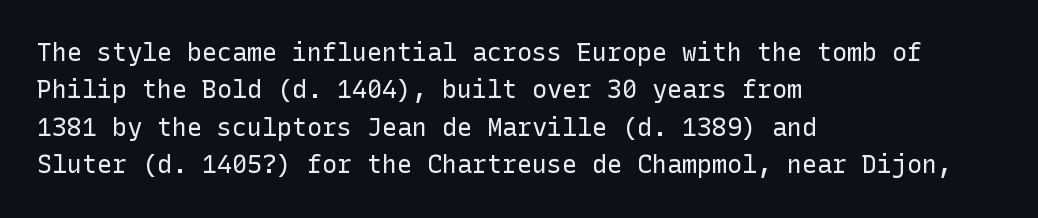
In CSS terms this would be text-align: left. Descenders are the only things crossing below the line. One glance says typical: line gaps are just what's usual. This is the regular roman posture of the typeface.
